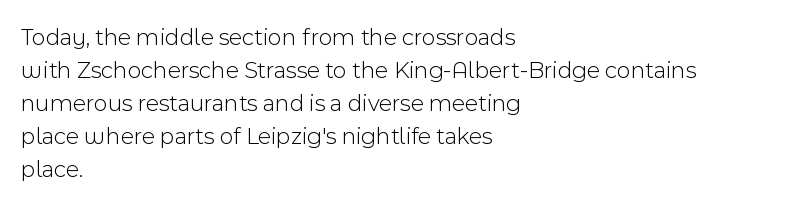
{"italic": "no", "bold": "no", "underline": "no", "align": "left", "line_spacing": "normal", "line_spacing_ratio": 1.37, "letter_spacing": "normal", "letter_spacing_em": 0.0, "glyph_px": 24}
